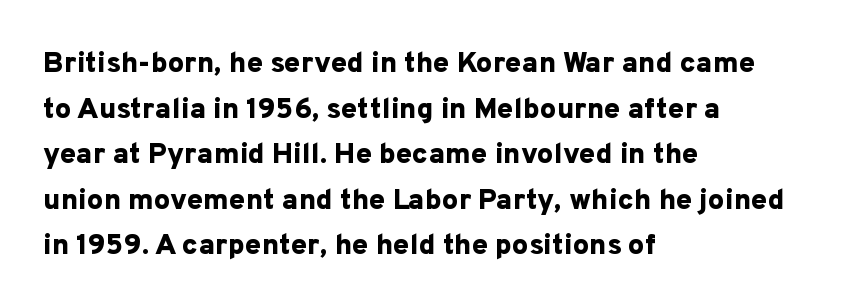
{"serif": "no", "italic": "no", "bold": "yes", "weight": "bold", "width": "normal", "stroke_contrast": "low", "x_height": "medium", "monospaced": "no", "underline": "no", "align": "left", "line_spacing": "normal", "line_spacing_ratio": 1.57, "letter_spacing": "normal", "letter_spacing_em": 0.0, "glyph_px": 29}
